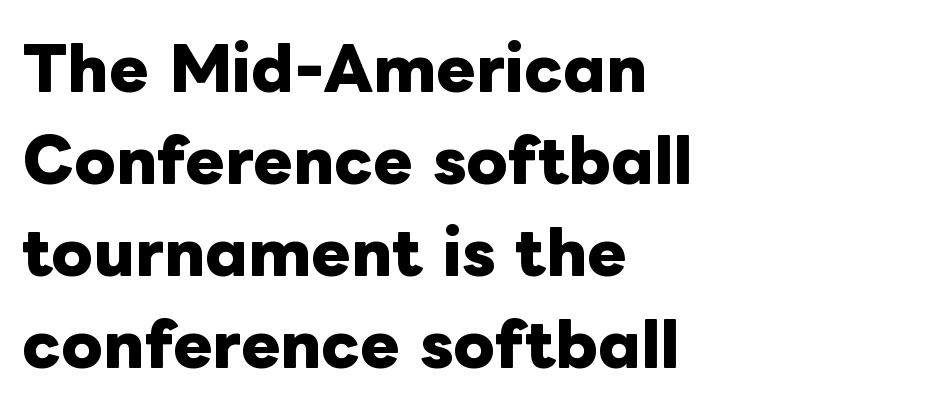
The image shows 59 px heavy type, upright; set left-aligned, normal line spacing (1.56x), normal letter spacing, not underlined; low stroke contrast and a medium x-height.
